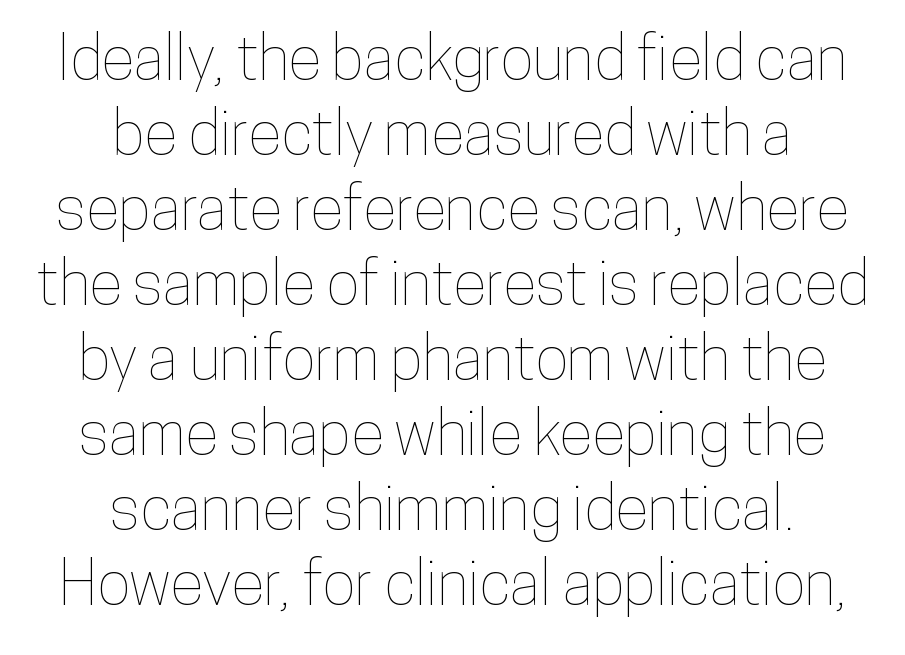
{"italic": "no", "width": "condensed", "stroke_contrast": "low", "x_height": "medium", "monospaced": "no", "underline": "no", "align": "center", "line_spacing_ratio": 1.21, "letter_spacing": "normal", "letter_spacing_em": 0.0, "glyph_px": 62}
